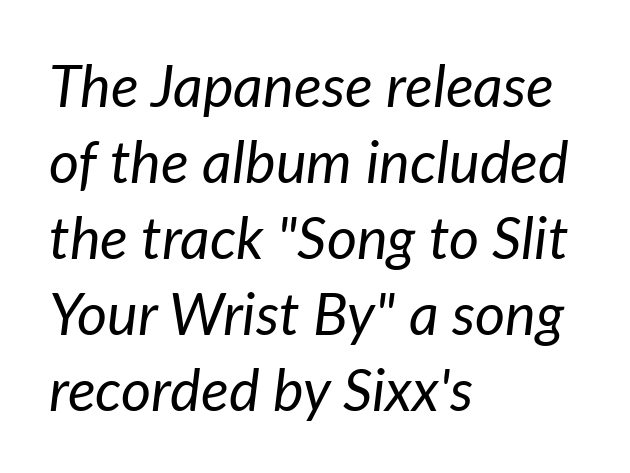
{"italic": "yes", "lean": "right", "slant_degrees": 7, "bold": "no", "weight": "regular", "width": "normal", "stroke_contrast": "low", "x_height": "medium", "monospaced": "no", "underline": "no", "align": "left", "line_spacing": "normal", "line_spacing_ratio": 1.31, "letter_spacing": "normal", "letter_spacing_em": 0.0, "glyph_px": 58}
